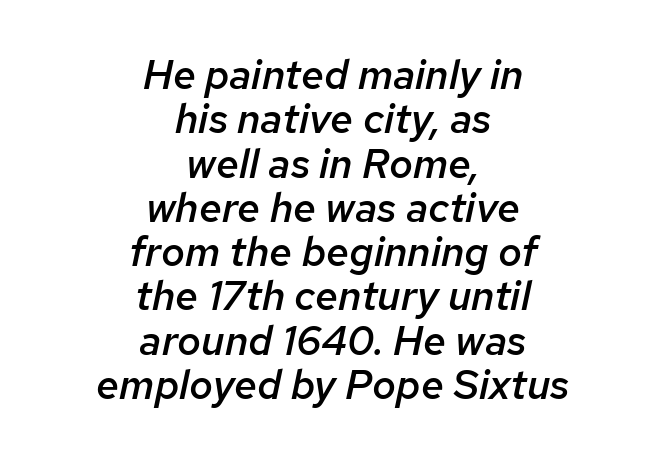
{"italic": "yes", "lean": "right", "slant_degrees": 12, "bold": "semi", "weight": "semibold", "width": "normal", "stroke_contrast": "low", "x_height": "medium", "monospaced": "no", "underline": "no", "align": "center", "line_spacing": "tight", "line_spacing_ratio": 1.08, "letter_spacing": "normal", "letter_spacing_em": 0.0, "glyph_px": 41}
